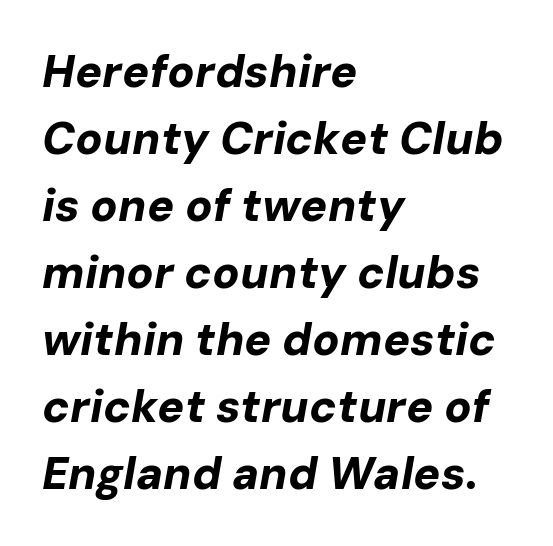
The image shows 45 px bold type, italic (leaning right); set left-aligned, normal line spacing (1.49x), normal letter spacing, not underlined; low stroke contrast and a medium x-height.
